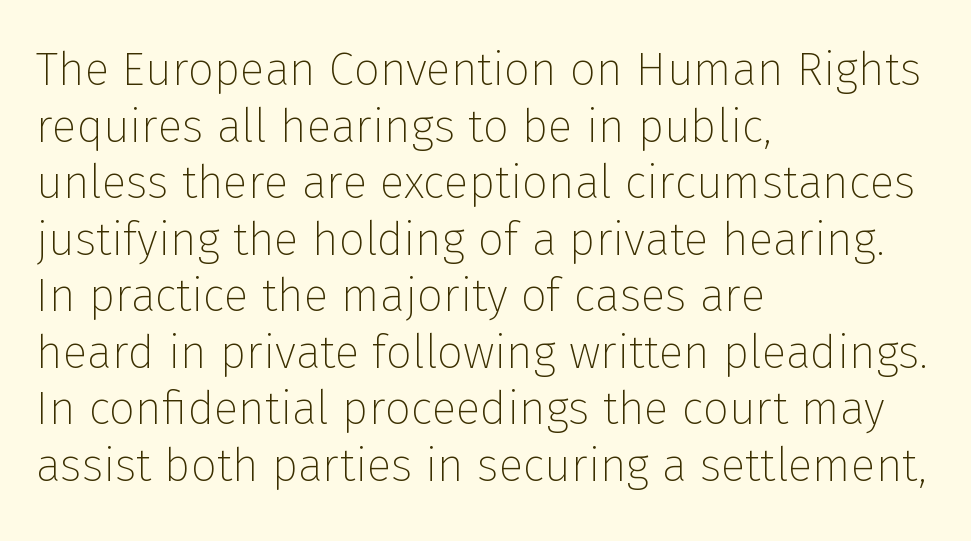
Q: Is the text bold? A: No.
Q: Is the text italic (slanted)? A: No, it is upright.
Q: Is the typeface a serif or a sans-serif typeface? A: Sans-serif.
Q: Is the text underlined? A: No.
Q: How is the paragraph aligned? A: Left-aligned.
Q: Is the spacing between letters normal or unusually wide? A: Normal.
Q: Width (condensed, normal, or wide)? A: Normal.
Q: Stroke contrast? A: Low.
Q: x-height? A: Medium.
Q: Monospaced? A: No.
